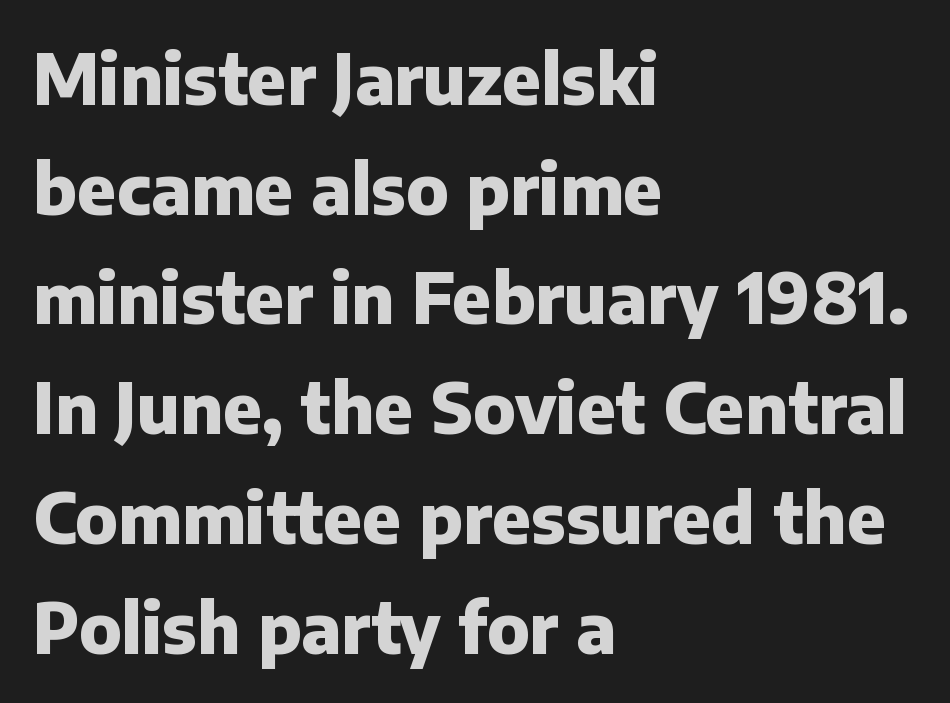
The rendering uses a bold face; every stroke is thick and dark. Honestly, the letter spacing is just normal — you wouldn't notice it. Letterform terminals end flat and unadorned throughout the passage. Line starts are locked; line ends wander.
